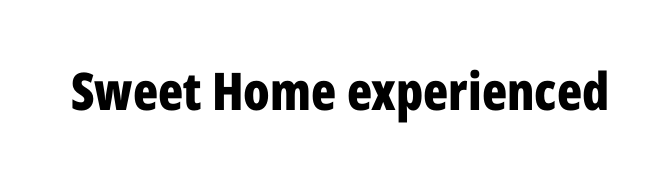
Q: Is the text bold? A: Yes.
Q: Is the text italic (slanted)? A: No, it is upright.
Q: Is the typeface a serif or a sans-serif typeface? A: Sans-serif.
Q: Is the text underlined? A: No.
Q: Is the spacing between letters normal or unusually wide? A: Normal.
Q: Width (condensed, normal, or wide)? A: Condensed.
Q: Stroke contrast? A: Low.
Q: x-height? A: Medium.
Q: Monospaced? A: No.
